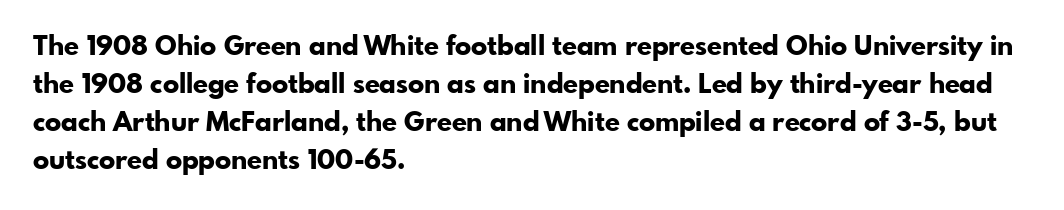
{"italic": "no", "bold": "yes", "underline": "no", "align": "left", "line_spacing": "normal", "line_spacing_ratio": 1.41, "letter_spacing": "normal", "letter_spacing_em": 0.0, "glyph_px": 27}
